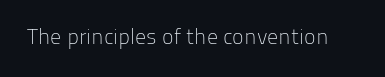
The space directly below the letters is spotless. Quick note: not italic, upright. The line texture is even and compact thanks to regular tracking. These glyphs show unthickened strokes, regular width or finer.
